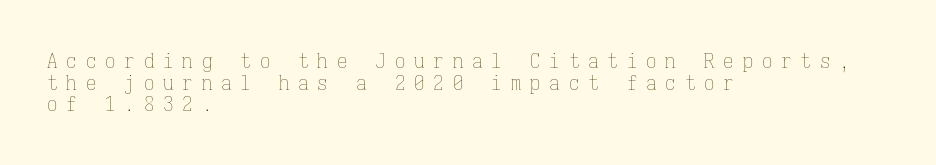
The image shows 21 px text type, upright; set left-aligned, tight line spacing (1.03x), unusually wide letter spacing (+0.42 em), not underlined.
